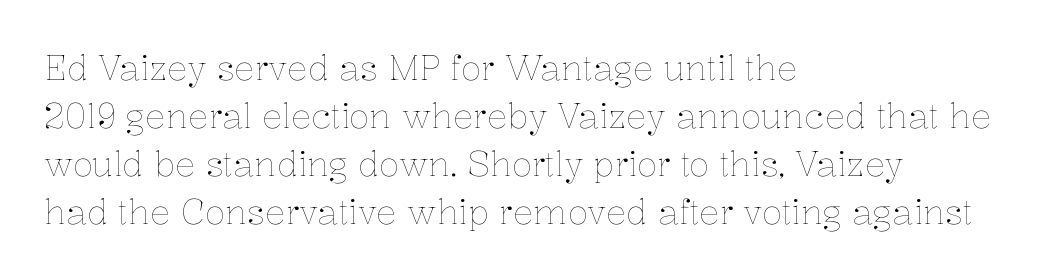
{"italic": "no", "bold": "no", "weight": "thin", "width": "normal", "stroke_contrast": "low", "x_height": "medium", "monospaced": "no", "underline": "no", "align": "left", "line_spacing": "normal", "line_spacing_ratio": 1.41, "letter_spacing": "normal", "letter_spacing_em": 0.0, "glyph_px": 34}
